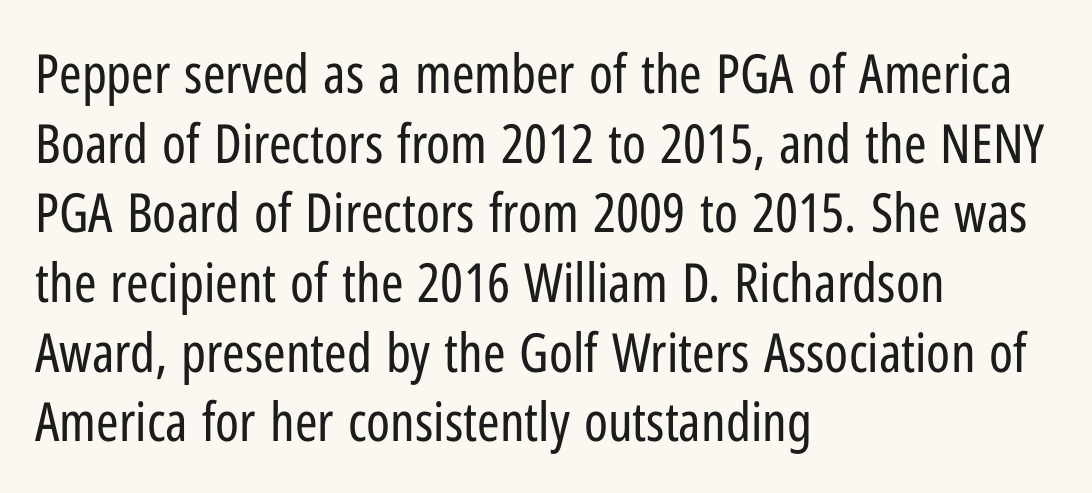
The foot of each line stays bare and open. The typesetter chose a ragged-right arrangement here. Unlike italic type, these characters show no tilt at all. The font sits on the lighter half of the weight spectrum, regular included. Is this a fixed-width face? No — the glyphs have proportional, varying widths.
